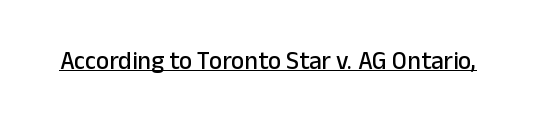
The image shows 25 px text type, upright; set normal letter spacing, underlined.
